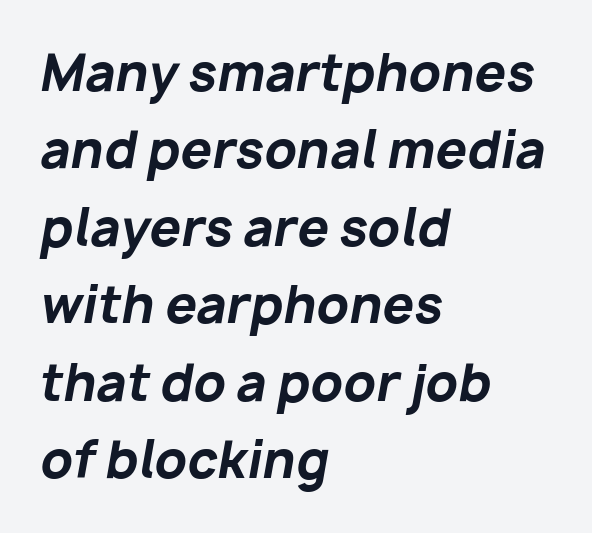
The image shows 50 px bold type, italic (leaning right); set left-aligned, normal line spacing (1.55x), normal letter spacing, not underlined; low stroke contrast and a medium x-height.
